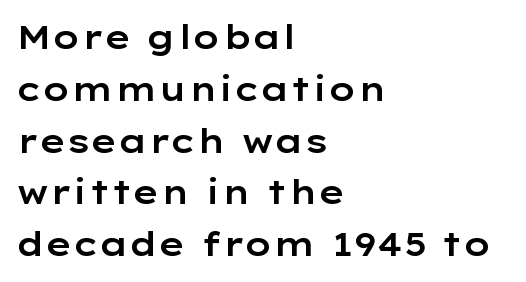
{"serif": "no", "italic": "no", "width": "wide", "stroke_contrast": "low", "x_height": "medium", "monospaced": "no", "underline": "no", "align": "left", "line_spacing": "normal", "line_spacing_ratio": 1.57, "letter_spacing": "normal", "letter_spacing_em": 0.0, "glyph_px": 33}
